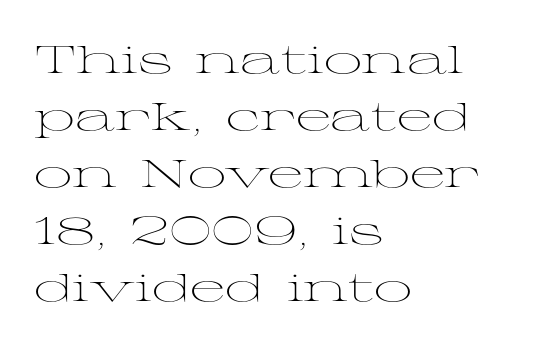
Stems and bowls with no extra thickness — not bold. If you measured baseline to baseline, you'd find a middling distance. This is the regular roman posture of the typeface. The passage shown is not underscored anywhere.
